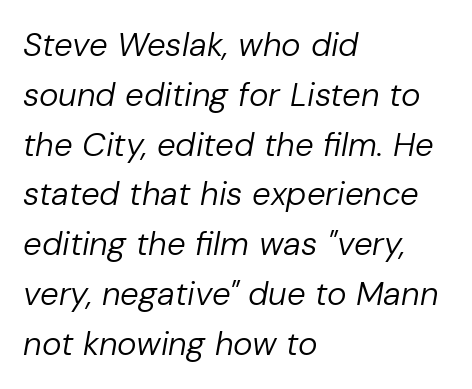
The image shows 33 px regular-weight type, italic (leaning right); set left-aligned, normal line spacing (1.51x), normal letter spacing, not underlined; low stroke contrast and a medium x-height.
